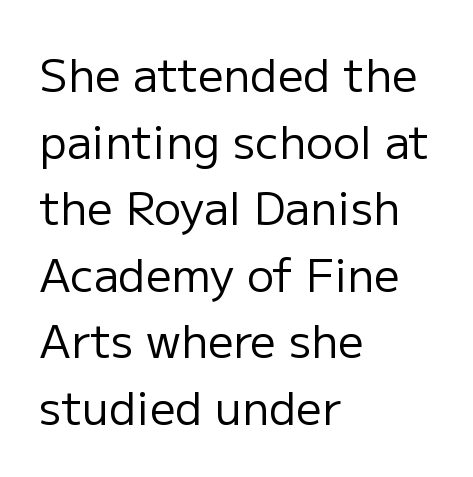
These lines are rendered in a variable-pitch font. No feet cap the strokes, marking this as sans-serif type. Is the type heavy? It reads as light-to-regular instead. Posture: upright roman.
